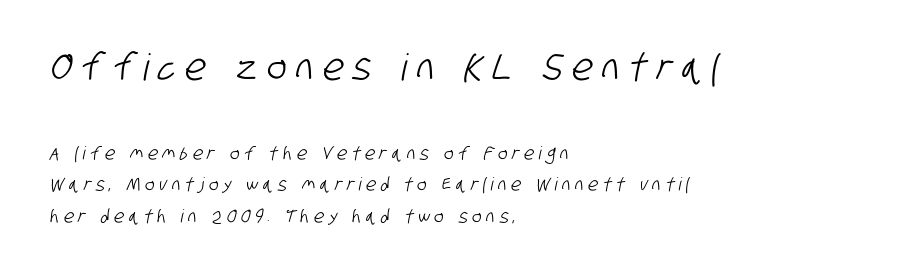
{"serif": "no", "width": "condensed", "stroke_contrast": "low", "x_height": "large", "monospaced": "no", "underline": "no", "align": "left", "line_spacing_ratio": 1.76, "letter_spacing": "wide", "letter_spacing_em": 0.26, "larger_block": "first", "size_ratio": 2.06, "glyph_px": 37}
